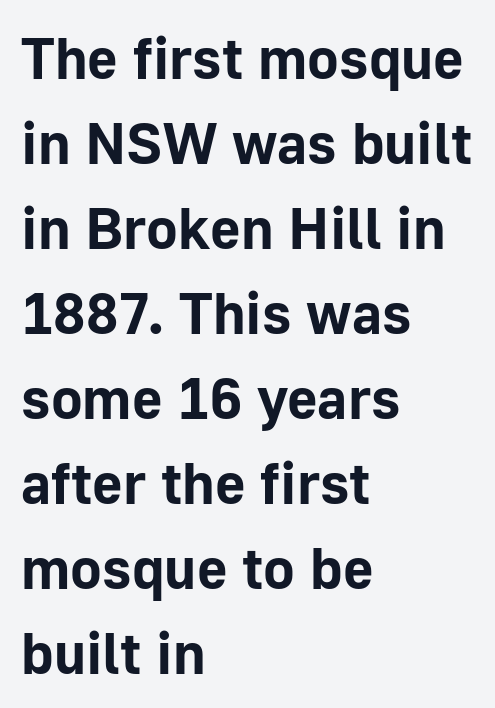
The image shows 59 px bold sans-serif type, upright; set left-aligned, normal line spacing (1.44x), normal letter spacing, not underlined; low stroke contrast and a medium x-height.
